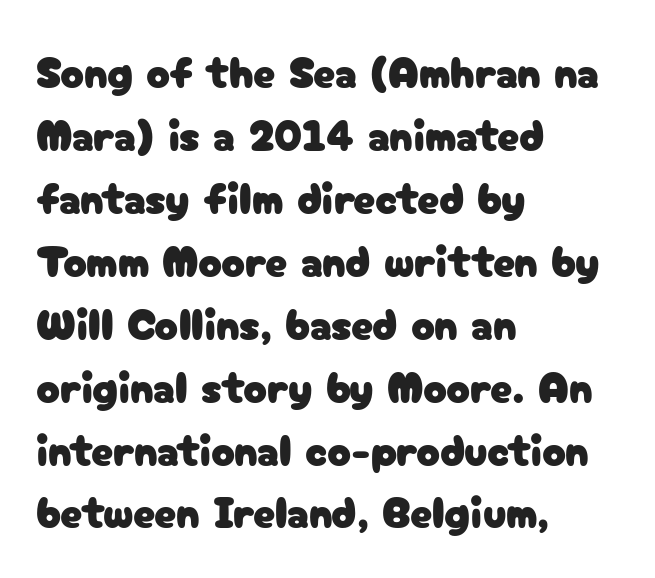
{"serif": "no", "italic": "no", "width": "normal", "stroke_contrast": "low", "x_height": "medium", "monospaced": "no", "underline": "no", "align": "left", "line_spacing": "normal", "line_spacing_ratio": 1.43, "letter_spacing": "normal", "letter_spacing_em": 0.0, "glyph_px": 44}
